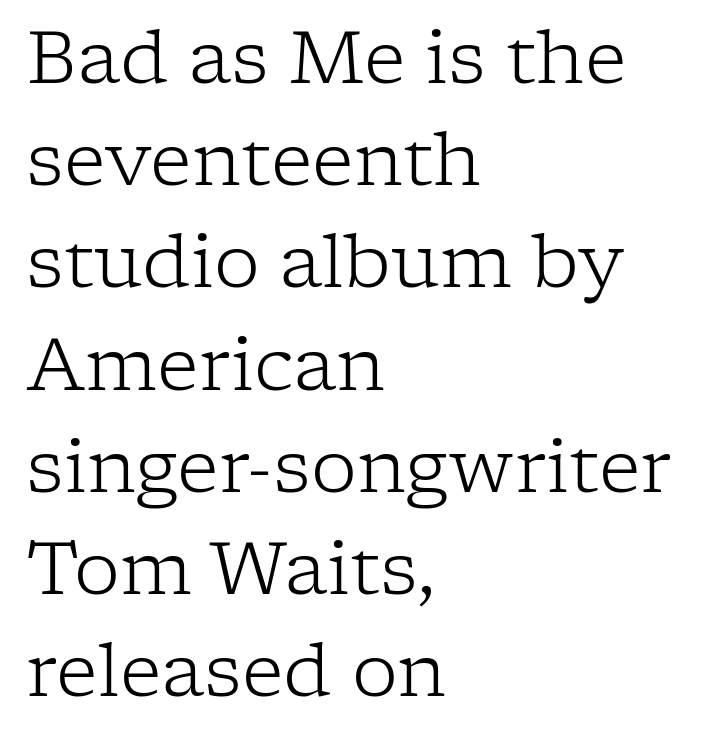
Little horizontal feet cap the strokes, marking this as serif type. Lines of text with bare space underneath. The rendering uses natural spacing where letterforms have individual widths. Glyph-to-glyph distance matches everyday printed text. The passage shown is not bold in any degree. One glance says typical: line gaps are just what's usual.
